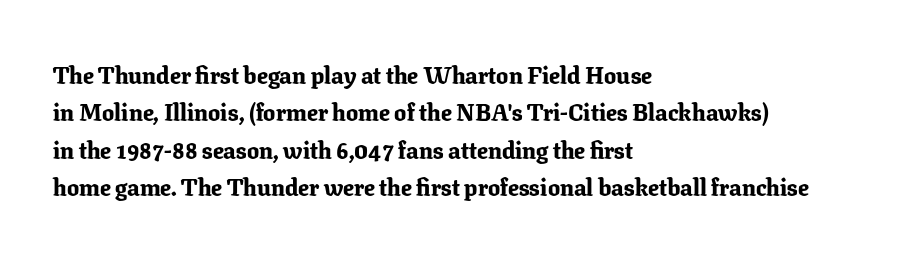
The image shows 24 px bold type, upright; set left-aligned, normal line spacing (1.56x), normal letter spacing, not underlined.
